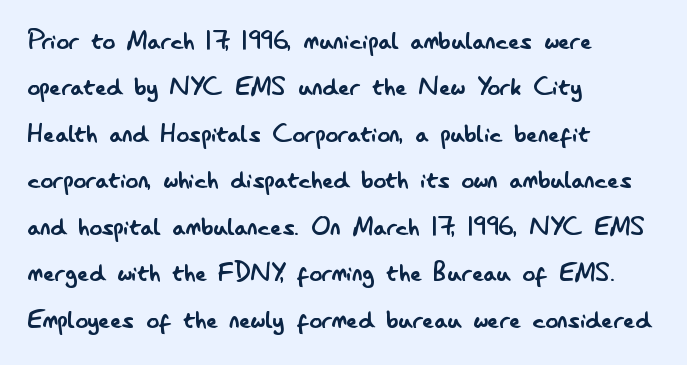
Every stem runs plumb, perpendicular to the baseline. The space directly below the letters is spotless. The rendering shows plain stroke endings on the letterforms — a sans-serif design. Interline gaps are of average width in this sample.
